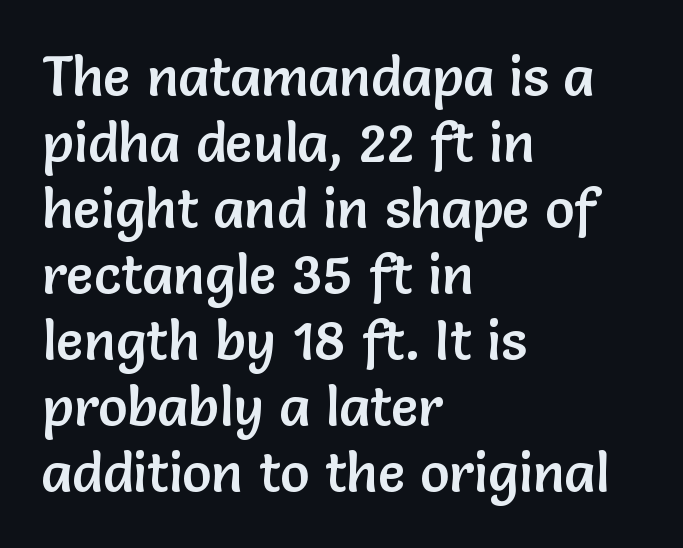
The image shows 55 px sans-serif type, upright; set left-aligned, line spacing 1.2x, normal letter spacing, not underlined; low stroke contrast and a medium x-height.
